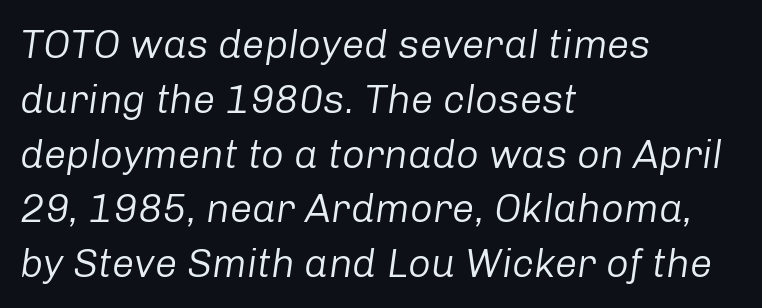
A student would call this left alignment; a typographer would say flush left, rag right. Each stroke keeps to a modest, everyday thickness or less. Do the characters align in a grid? No, the font is proportional. The rendering applies a slant to the glyphs. Summary of vertical rhythm: regular, with standard interline spacing.
